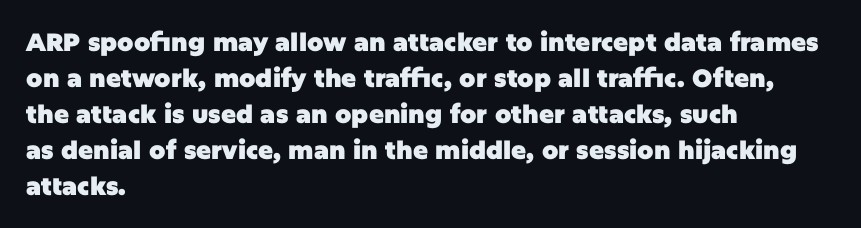
{"italic": "no", "bold": "yes", "underline": "no", "align": "left", "line_spacing": "normal", "line_spacing_ratio": 1.44, "letter_spacing": "normal", "letter_spacing_em": 0.0, "glyph_px": 25}
